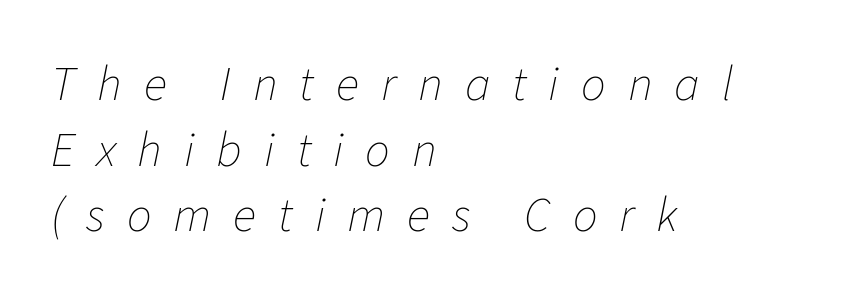
Q: Is the text bold? A: No.
Q: Is the text italic (slanted)? A: Yes, it leans right by about 11 degrees.
Q: Is the text underlined? A: No.
Q: How is the paragraph aligned? A: Left-aligned.
Q: Is the spacing between letters normal or unusually wide? A: Unusually wide.
Q: Is the spacing between lines tight, normal or loose? A: Normal.
Q: Width (condensed, normal, or wide)? A: Normal.
Q: Stroke contrast? A: Low.
Q: x-height? A: Medium.
Q: Monospaced? A: No.
